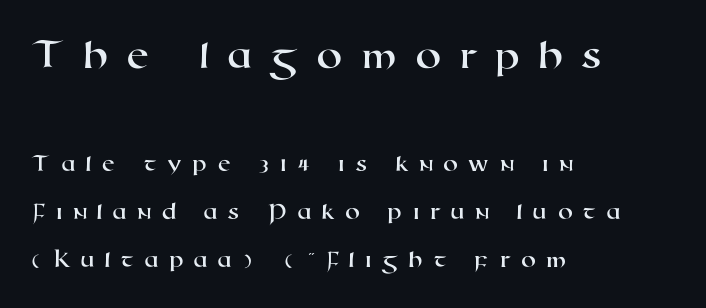
{"serif": "no", "width": "wide", "stroke_contrast": "high", "x_height": "medium", "monospaced": "no", "underline": "no", "align": "left", "line_spacing": "loose", "line_spacing_ratio": 2.01, "letter_spacing": "wide", "letter_spacing_em": 0.42, "larger_block": "first", "size_ratio": 1.75, "glyph_px": 42}
